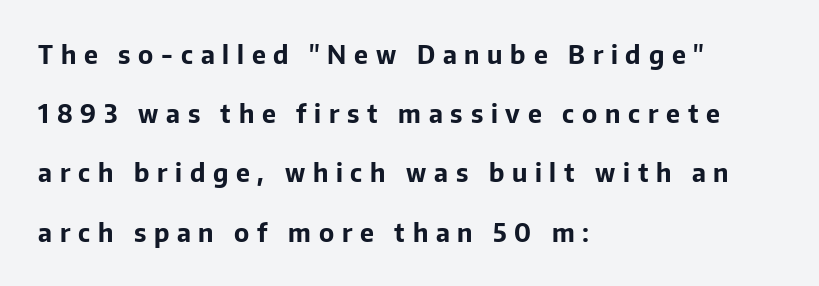
{"italic": "no", "bold": "yes", "underline": "no", "align": "left", "line_spacing": "loose", "line_spacing_ratio": 2.37, "letter_spacing": "wide", "letter_spacing_em": 0.31, "glyph_px": 25}
